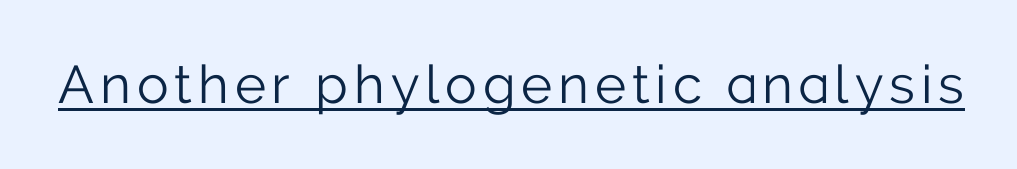
Q: Is the text bold? A: No.
Q: Is the text italic (slanted)? A: No, it is upright.
Q: Is the typeface a serif or a sans-serif typeface? A: Sans-serif.
Q: Is the text underlined? A: Yes.
Q: Width (condensed, normal, or wide)? A: Normal.
Q: Stroke contrast? A: Low.
Q: x-height? A: Medium.
Q: Monospaced? A: No.
